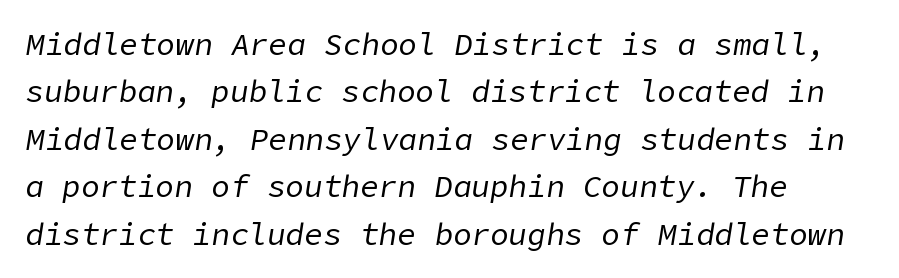
Decoration check: the copy has no underline. Vertical spacing — default. These lines keep a tight, regular rhythm from letter to letter. On a weight scale, this lands at 450 or below.
